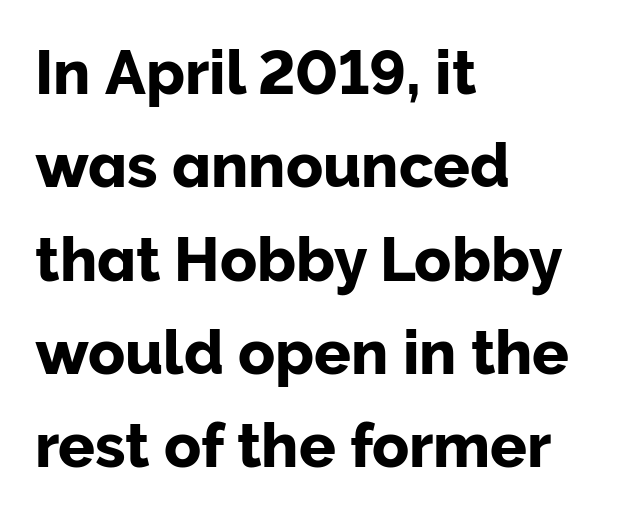
These lines keep a tight, regular rhythm from letter to letter. Does the leading feel generous? No, just average. Observe the absence of serifs on each vertical stroke in this sample. Every row of glyphs begins at an identical x-position on the left. Proportional: the letters do not fall into vertical columns.
